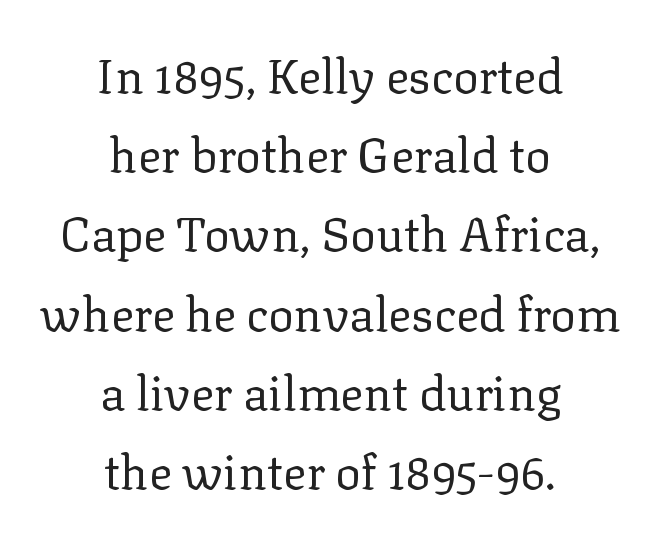
Q: Is the text bold? A: No.
Q: Is the text italic (slanted)? A: No, it is upright.
Q: Is the typeface a serif or a sans-serif typeface? A: Serif.
Q: Is the text underlined? A: No.
Q: How is the paragraph aligned? A: Centered.
Q: Is the spacing between letters normal or unusually wide? A: Normal.
Q: Is the spacing between lines tight, normal or loose? A: Normal.
Q: Width (condensed, normal, or wide)? A: Normal.
Q: Stroke contrast? A: Low.
Q: x-height? A: Medium.
Q: Monospaced? A: No.
